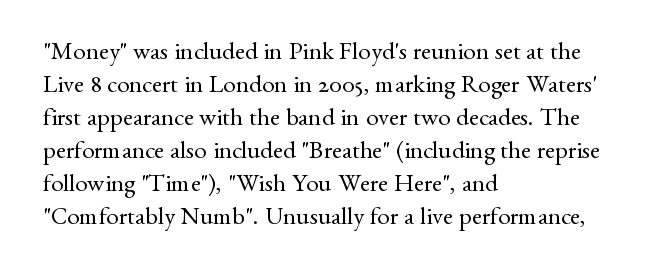
{"italic": "no", "bold": "no", "underline": "no", "align": "left", "line_spacing": "normal", "line_spacing_ratio": 1.32, "letter_spacing": "normal", "letter_spacing_em": 0.0, "glyph_px": 25}
